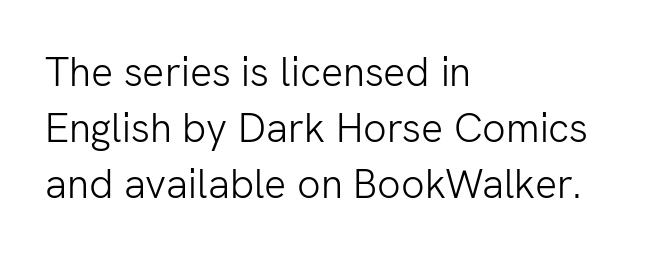
The image shows 41 px light sans-serif type, upright; set left-aligned, normal line spacing (1.36x), normal letter spacing, not underlined; low stroke contrast and a medium x-height.
